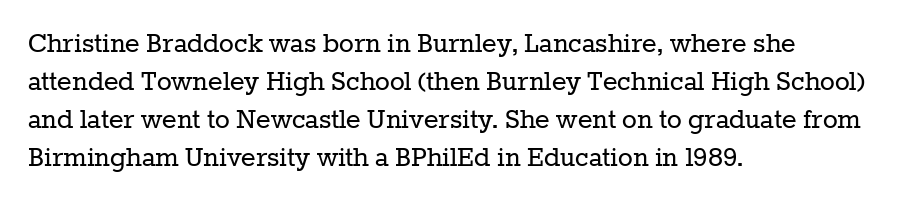
{"serif": "yes", "italic": "no", "bold": "no", "weight": "regular", "width": "normal", "stroke_contrast": "low", "x_height": "medium", "monospaced": "no", "underline": "no", "align": "left", "line_spacing_ratio": 1.23, "letter_spacing": "normal", "letter_spacing_em": 0.0, "glyph_px": 31}
